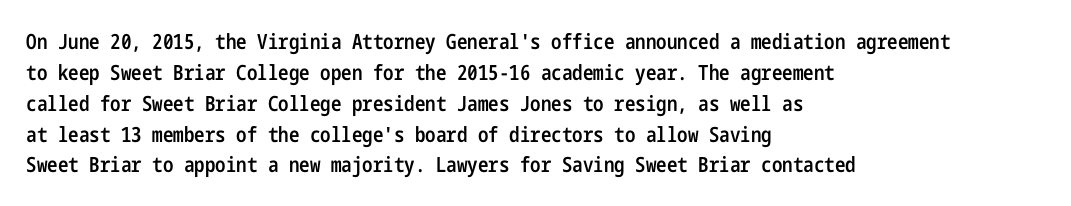
The image shows 21 px text type, upright; set left-aligned, normal line spacing (1.47x), normal letter spacing, not underlined.
